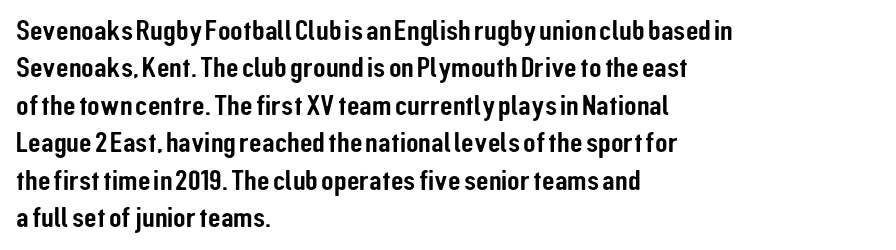
Descenders are the only things crossing below the line. Rendered with straight, roman letterforms. The letters advance in unequal steps, a hallmark of proportional type. The gaps between neighbouring characters are ordinary and unremarkable. Are there feet on the stems? There aren't — it's a sans.
